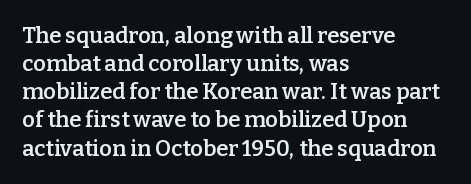
{"italic": "no", "bold": "semi", "underline": "no", "align": "left", "line_spacing": "normal", "line_spacing_ratio": 1.28, "letter_spacing": "normal", "letter_spacing_em": 0.0, "glyph_px": 22}
